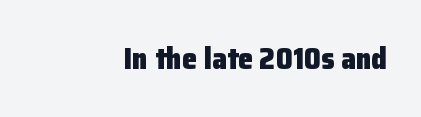
{"serif": "no", "italic": "no", "bold": "yes", "weight": "heavy", "width": "normal", "stroke_contrast": "low", "x_height": "medium", "monospaced": "no", "underline": "no", "align": "right", "letter_spacing": "normal", "letter_spacing_em": 0.0, "glyph_px": 30}
